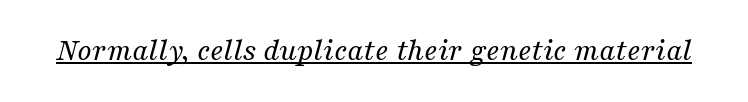
The image shows 32 px regular-weight serif type, italic (leaning right); set normal letter spacing, underlined; medium stroke contrast and a medium x-height.
